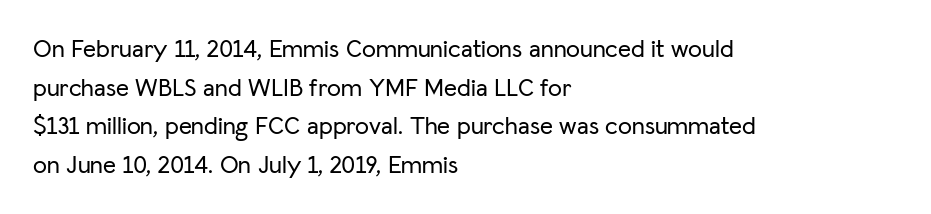
Q: Is the text italic (slanted)? A: No, it is upright.
Q: Is the text underlined? A: No.
Q: How is the paragraph aligned? A: Left-aligned.
Q: Is the spacing between letters normal or unusually wide? A: Normal.
Q: Is the spacing between lines tight, normal or loose? A: Normal.
